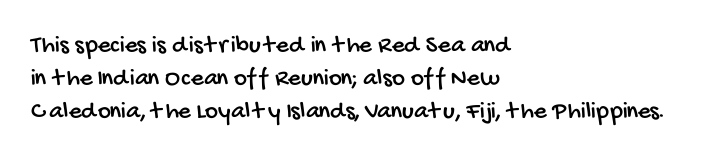
These lines stack with their left ends in a neat column. Underline: absent. How are the letters spaced? Ordinarily, with no added tracking. Baseline-to-baseline distance is the conventional proportion of letter height.
